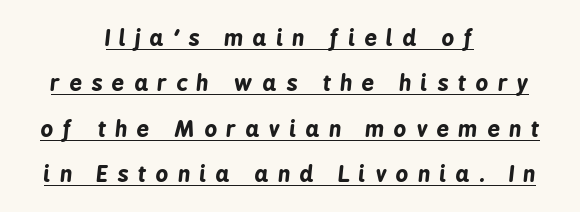
{"italic": "yes", "lean": "right", "slant_degrees": 6, "bold": "yes", "underline": "yes", "align": "center", "line_spacing": "loose", "line_spacing_ratio": 2.06, "letter_spacing": "wide", "letter_spacing_em": 0.43, "glyph_px": 22}
